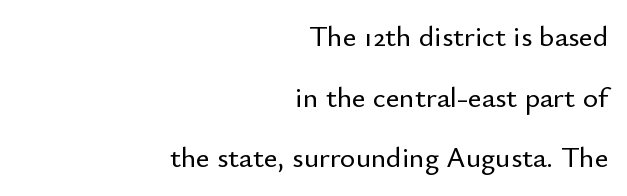
The lettering holds an erect, upright posture throughout. The characters display no serif detailing; their extremities are plain. Any mark beneath the type? The region is blank. Quick note: interline space is abundant. Between one letter and the next there's only the usual sliver of space. The compositor pushed each line to the right boundary.
